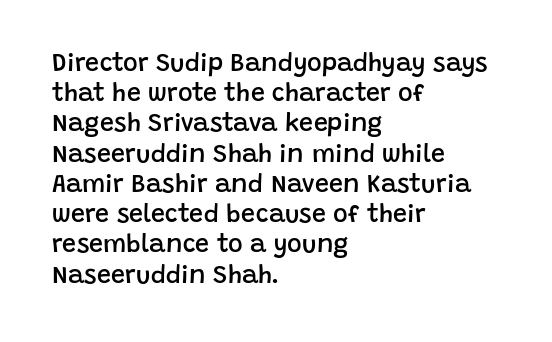
{"italic": "no", "bold": "semi", "underline": "no", "align": "left", "line_spacing_ratio": 1.21, "letter_spacing": "normal", "letter_spacing_em": 0.0, "glyph_px": 25}
